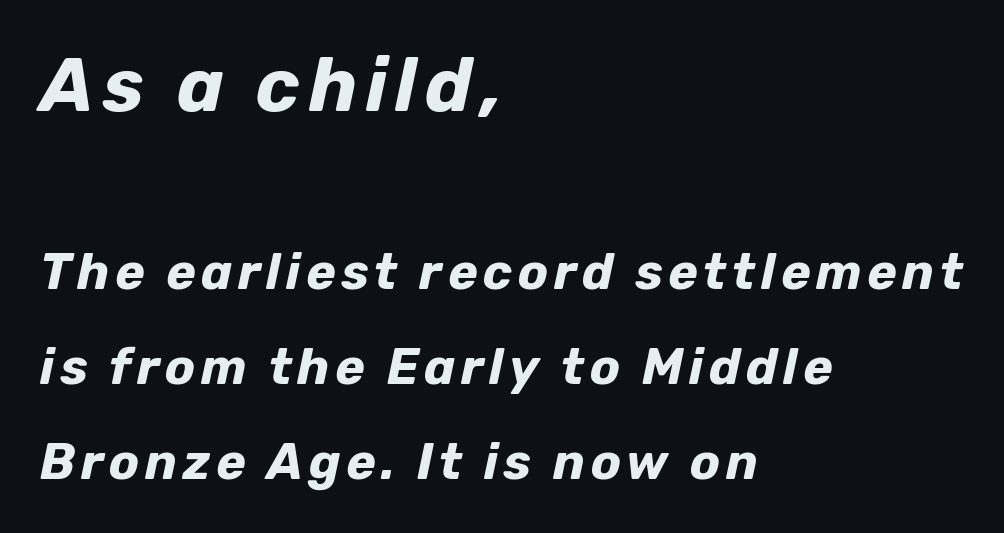
Q: Is the text bold? A: Yes.
Q: Is the text italic (slanted)? A: Yes, it leans right by about 12 degrees.
Q: Is the text underlined? A: No.
Q: How is the paragraph aligned? A: Left-aligned.
Q: Is the spacing between lines tight, normal or loose? A: Loose.
Q: Which block of text is set in a larger size, the first (top) or the second (bottom)? A: The first (top) one.
Q: Width (condensed, normal, or wide)? A: Normal.
Q: Stroke contrast? A: Low.
Q: x-height? A: Medium.
Q: Monospaced? A: No.
